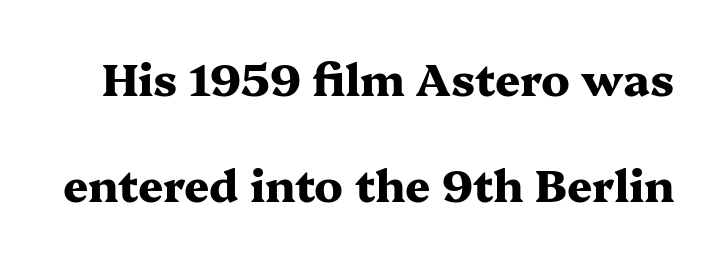
Note the varied advance widths — an 'i' is clearly narrower than an 'm'. Summary of weight: heavy, a full bold. Vertical spacing — loose. Typographically, this falls in the serif category.
